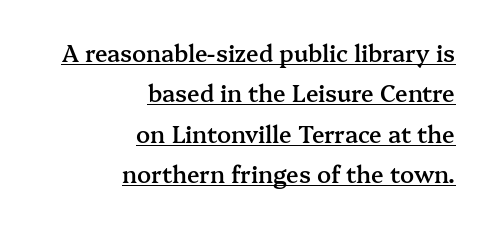
These words are printed semibold, heavier than regular yet not bold. Check the space under the baseline: a stroke is drawn there. A student would call this right alignment; a typographer would say flush right, rag left. Every stem runs plumb, perpendicular to the baseline. Look at the tracking — it's just the regular setting, nothing added.
